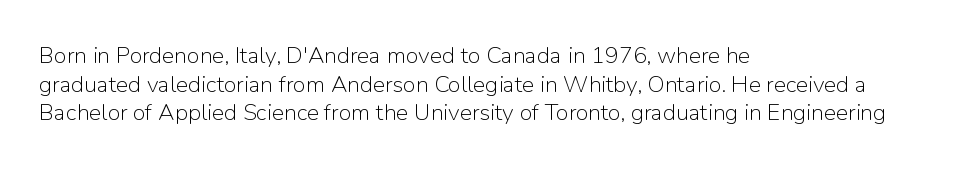
{"italic": "no", "bold": "no", "underline": "no", "align": "left", "line_spacing_ratio": 1.24, "letter_spacing": "normal", "letter_spacing_em": 0.0, "glyph_px": 23}
